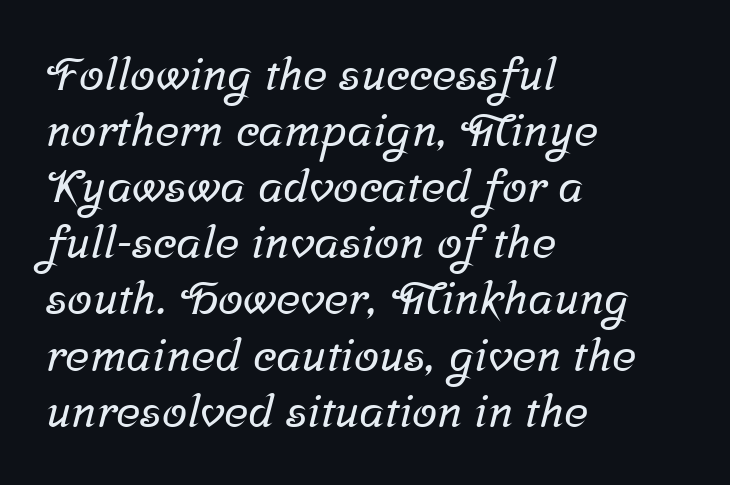
Has an underline been added? It has not. No extra tracking has been applied to these lines. The text block is weighted toward the left margin, trailing off unevenly rightward. Looks like regular typesetting: each glyph gets only the width it needs.
